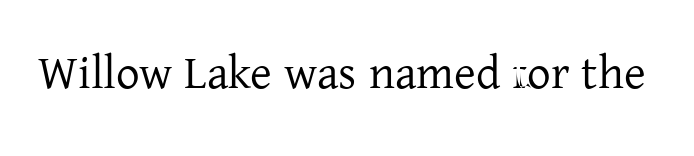
{"serif": "yes", "italic": "no", "width": "normal", "stroke_contrast": "low", "x_height": "medium", "monospaced": "no", "underline": "no", "letter_spacing": "normal", "letter_spacing_em": 0.0, "glyph_px": 47}
